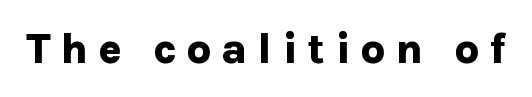
Do the characters align in a grid? No, the font is proportional. This rendering features lettering with no underline. This sample uses an upright cut, with every glyph sitting square on the baseline. Typographically, this falls in the sans-serif category. Typesetter's note: full bold, strokes at maximum text heaviness. Honestly, the letter spacing is so wide it's the main thing you notice.
